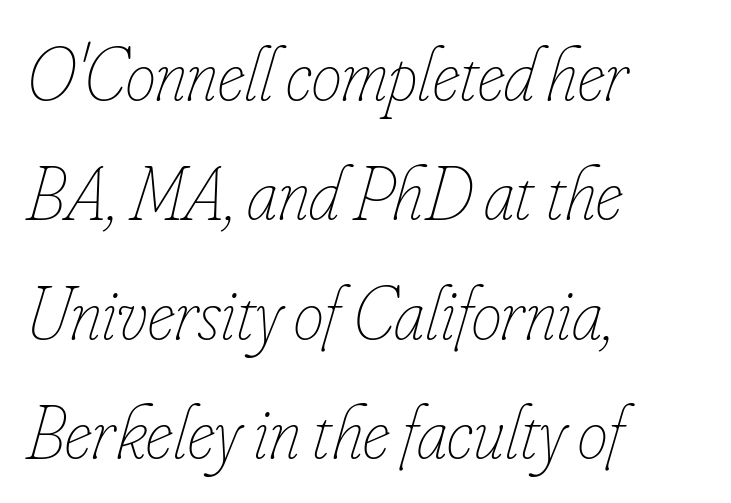
{"italic": "yes", "lean": "right", "slant_degrees": 16, "bold": "no", "weight": "thin", "width": "condensed", "stroke_contrast": "low", "x_height": "small", "monospaced": "no", "underline": "no", "align": "left", "line_spacing": "normal", "line_spacing_ratio": 1.57, "letter_spacing": "normal", "letter_spacing_em": 0.0, "glyph_px": 76}
